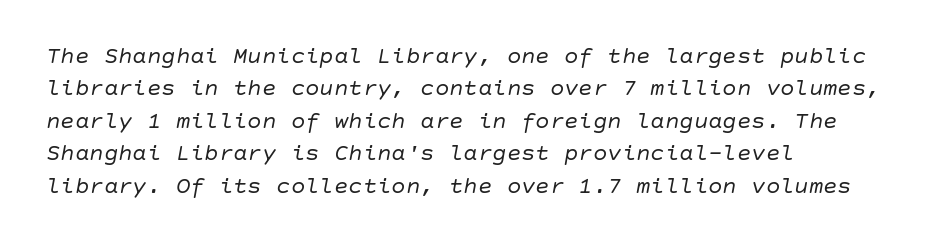
{"italic": "yes", "lean": "right", "slant_degrees": 10, "bold": "no", "underline": "no", "align": "left", "line_spacing": "normal", "line_spacing_ratio": 1.35, "letter_spacing": "normal", "letter_spacing_em": 0.0, "glyph_px": 24}
